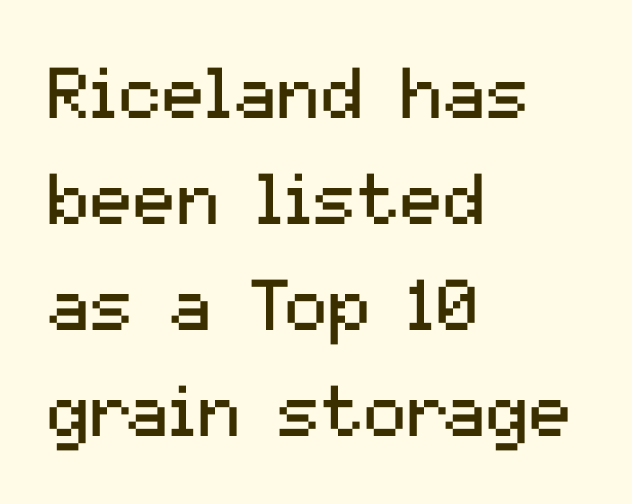
A typesetter would call this proportional, since set widths differ per character. This sample uses plain, unmodified letter spacing. You can tell from the bare stems that sans-serif type was used. Vertical strokes here are truly vertical.
